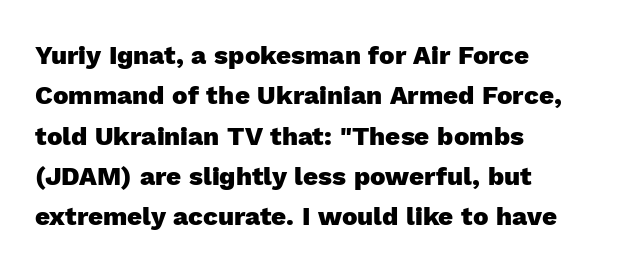
Q: Is the text bold? A: Yes.
Q: Is the text italic (slanted)? A: No, it is upright.
Q: Is the text underlined? A: No.
Q: How is the paragraph aligned? A: Left-aligned.
Q: Is the spacing between letters normal or unusually wide? A: Normal.
Q: Is the spacing between lines tight, normal or loose? A: Normal.
